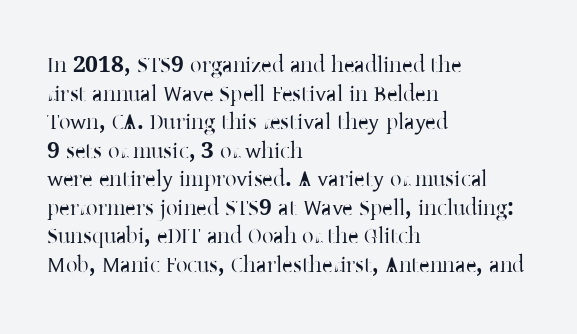
Each line starts at the same left margin while the right side varies. This sample uses plain, unmodified letter spacing. Only glyphs here, with clear space below each row. The letters stand upright; this is a roman face.
